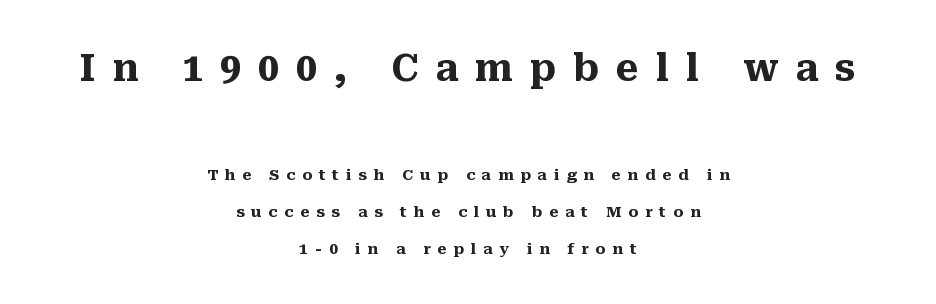
The image shows 37 px heavy serif type, upright; set centered, loose line spacing (2.45x), unusually wide letter spacing (+0.46 em), not underlined; the first (top) block is 2.47x larger; medium stroke contrast and a medium x-height.
